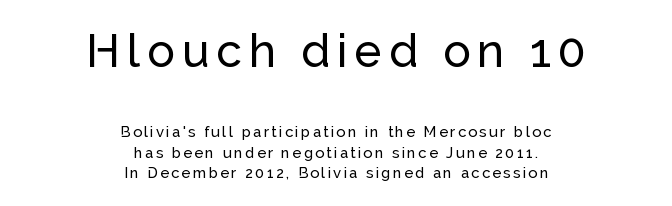
{"serif": "no", "italic": "no", "width": "normal", "stroke_contrast": "low", "x_height": "medium", "monospaced": "no", "underline": "no", "align": "center", "line_spacing": "normal", "line_spacing_ratio": 1.36, "larger_block": "first", "size_ratio": 3.07, "glyph_px": 46}
